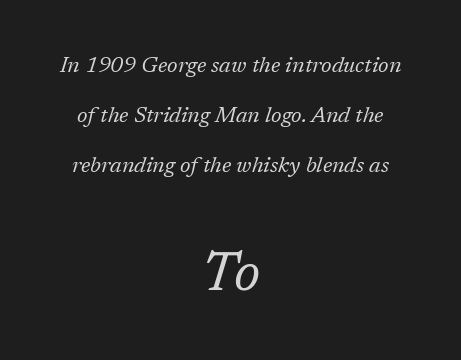
The image shows 55 px regular-weight serif type, italic (leaning right); set centered, loose line spacing (2.27x), normal letter spacing, not underlined; the second (bottom) block is 2.5x larger; low stroke contrast and a medium x-height.
